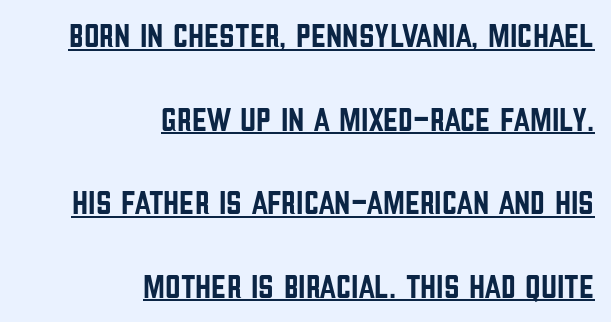
The image shows 34 px condensed sans-serif type, upright; set right-aligned, loose line spacing (2.46x), normal letter spacing, underlined; low stroke contrast and a large x-height.
